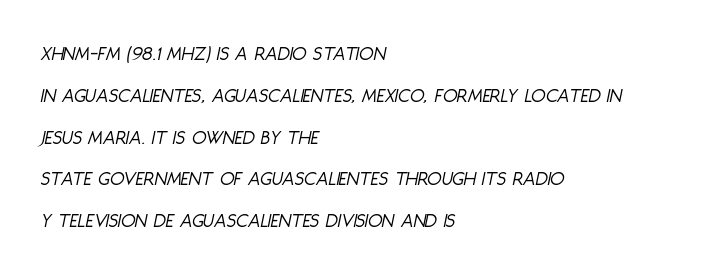
Nobody drew a line under any word here. Tracking here is standard; glyphs follow each other at the usual distance. Layout note: lines flush left. The passage shown is not bold in any degree.
